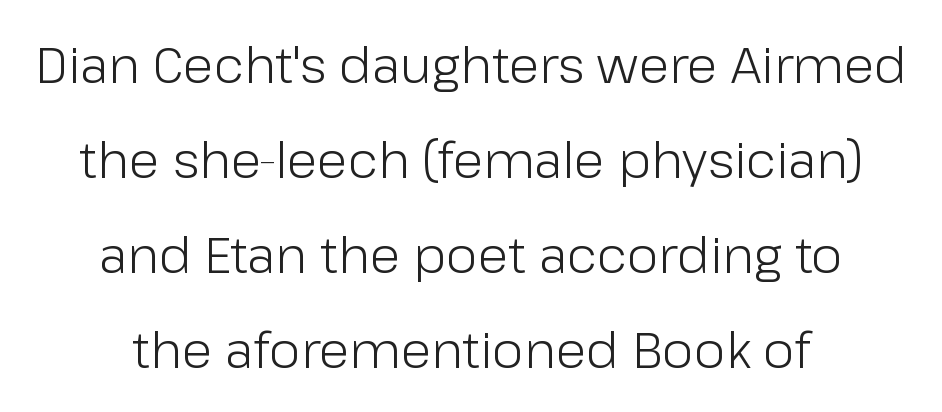
{"serif": "no", "italic": "no", "bold": "no", "weight": "light", "width": "normal", "stroke_contrast": "low", "x_height": "medium", "monospaced": "no", "underline": "no", "align": "center", "line_spacing": "loose", "line_spacing_ratio": 1.9, "letter_spacing": "normal", "letter_spacing_em": 0.0, "glyph_px": 50}
